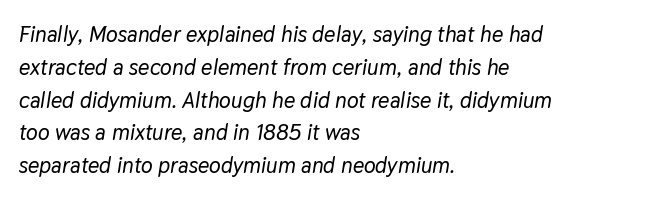
Q: Is the text italic (slanted)? A: Yes, it leans right by about 9 degrees.
Q: Is the text underlined? A: No.
Q: How is the paragraph aligned? A: Left-aligned.
Q: Is the spacing between letters normal or unusually wide? A: Normal.
Q: Is the spacing between lines tight, normal or loose? A: Normal.
